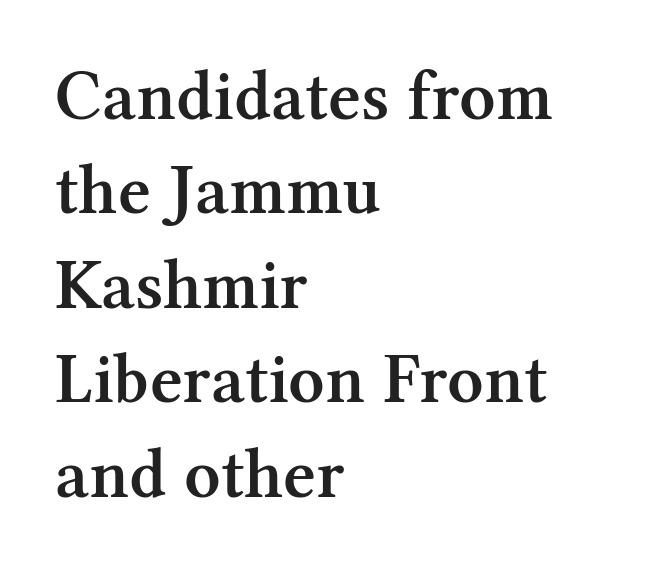
Posture: vertical. Decoration check: the copy has no underline. Is there much room between lines? A standard amount, neither cramped nor airy. Is the block centered? No — it sits flush against the left margin. Varying glyph widths throughout — classic text-font behaviour.
